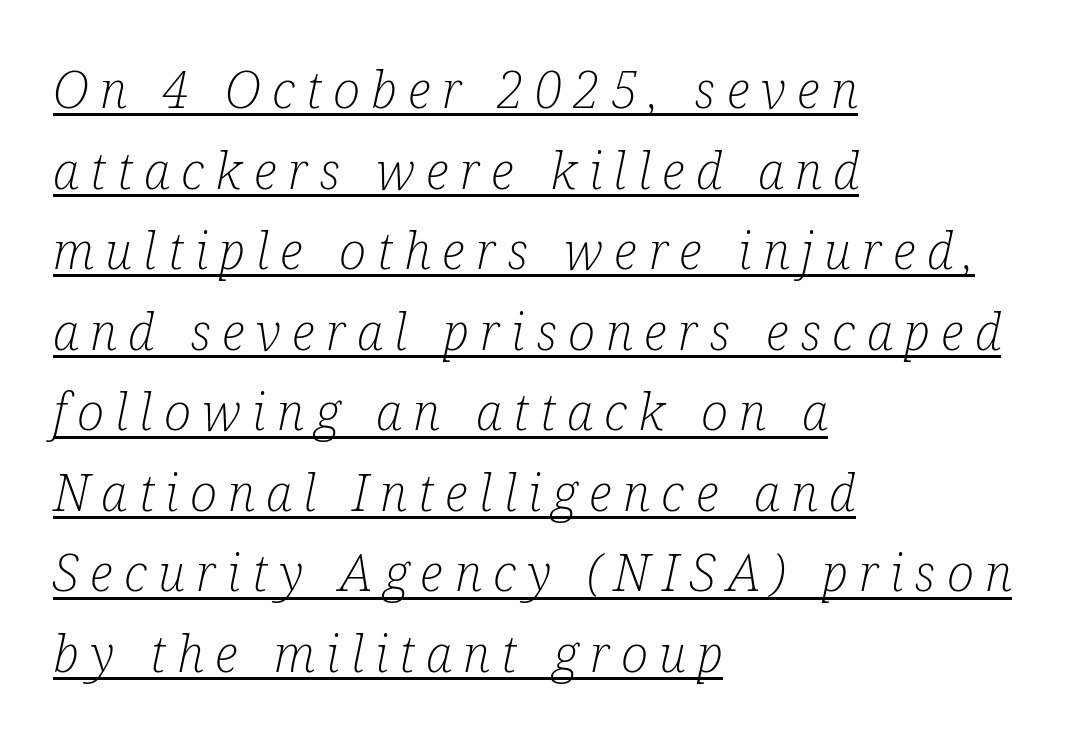
Compared with a centered layout, this one pins lines to the left instead. Summary of weight: not heavy and not bold. The face used here appears with an underline applied. The text was rendered using a seriffed face with decorative stroke endings. Interline gaps are of average width in this sample.
